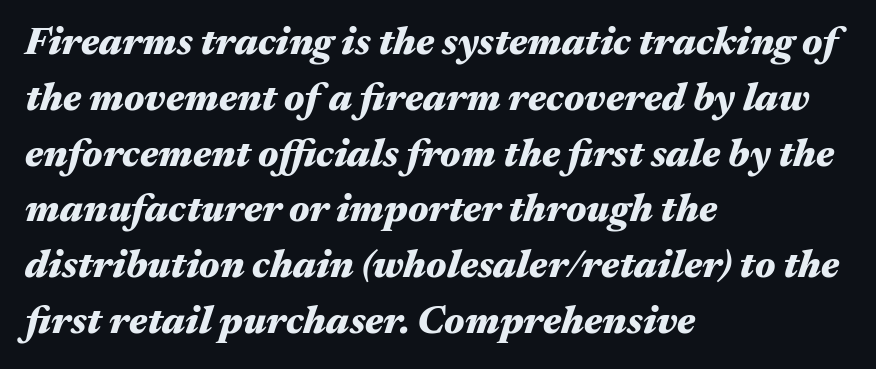
The image shows 39 px heavy, wide type, italic (leaning right); set left-aligned, normal line spacing (1.43x), normal letter spacing, not underlined; medium stroke contrast and a medium x-height.
